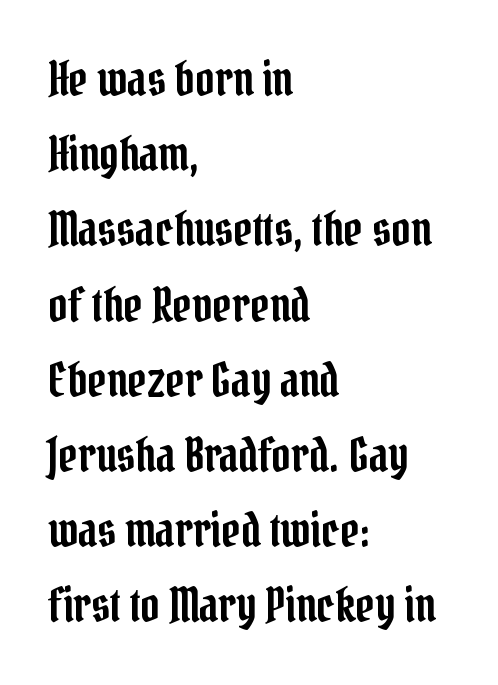
The image shows 47 px condensed serif type, upright; set left-aligned, normal line spacing (1.6x), normal letter spacing, not underlined; low stroke contrast and a medium x-height.
